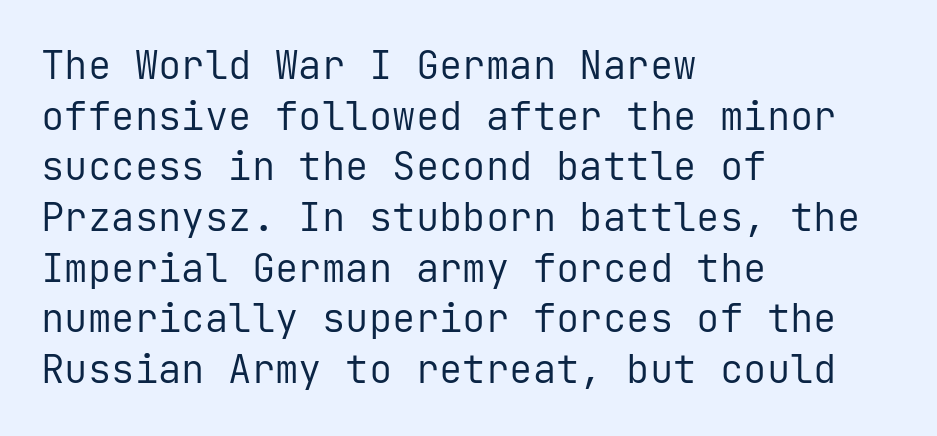
Q: Is the text bold? A: No.
Q: Is the text italic (slanted)? A: No, it is upright.
Q: Is the typeface a serif or a sans-serif typeface? A: Sans-serif.
Q: Is the text underlined? A: No.
Q: How is the paragraph aligned? A: Left-aligned.
Q: Is the spacing between letters normal or unusually wide? A: Normal.
Q: Is the spacing between lines tight, normal or loose? A: Normal.
Q: Width (condensed, normal, or wide)? A: Normal.
Q: Stroke contrast? A: Low.
Q: x-height? A: Medium.
Q: Monospaced? A: Yes.
